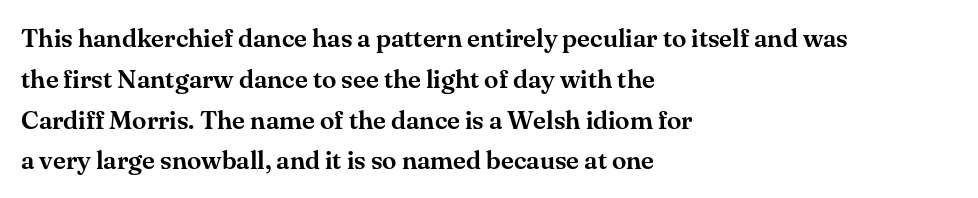
{"italic": "no", "underline": "no", "align": "left", "line_spacing": "normal", "line_spacing_ratio": 1.57, "letter_spacing": "normal", "letter_spacing_em": 0.0, "glyph_px": 26}
